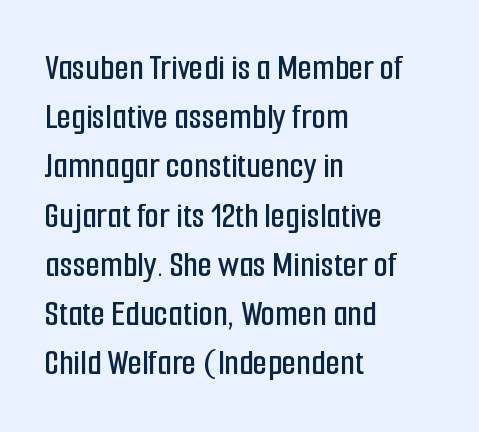
Q: Is the text italic (slanted)? A: No, it is upright.
Q: Is the typeface a serif or a sans-serif typeface? A: Sans-serif.
Q: Is the text underlined? A: No.
Q: How is the paragraph aligned? A: Left-aligned.
Q: Is the spacing between letters normal or unusually wide? A: Normal.
Q: Is the spacing between lines tight, normal or loose? A: Normal.
Q: Width (condensed, normal, or wide)? A: Condensed.
Q: Stroke contrast? A: Low.
Q: x-height? A: Medium.
Q: Monospaced? A: No.
